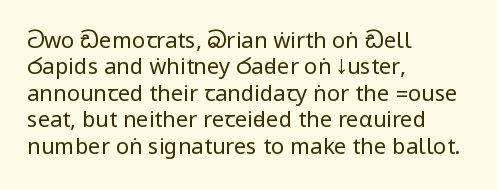
Q: Is the text bold? A: No.
Q: Is the text italic (slanted)? A: No, it is upright.
Q: Is the text underlined? A: No.
Q: How is the paragraph aligned? A: Left-aligned.
Q: Is the spacing between letters normal or unusually wide? A: Normal.
